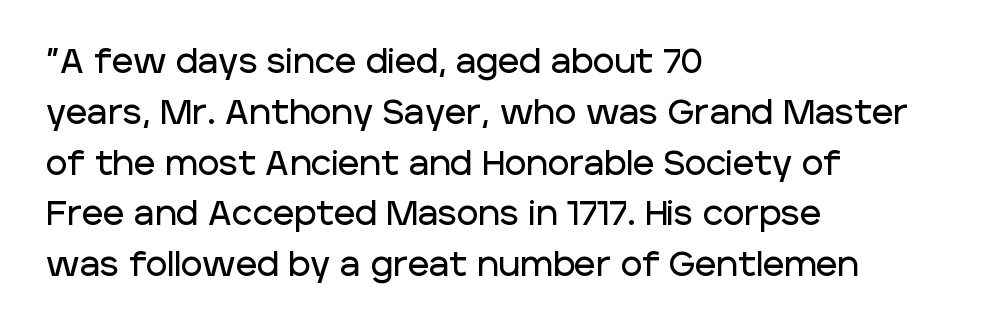
Q: Is the text italic (slanted)? A: No, it is upright.
Q: Is the typeface a serif or a sans-serif typeface? A: Sans-serif.
Q: Is the text underlined? A: No.
Q: How is the paragraph aligned? A: Left-aligned.
Q: Is the spacing between letters normal or unusually wide? A: Normal.
Q: Is the spacing between lines tight, normal or loose? A: Normal.
Q: Width (condensed, normal, or wide)? A: Normal.
Q: Stroke contrast? A: Low.
Q: x-height? A: Large.
Q: Monospaced? A: No.
